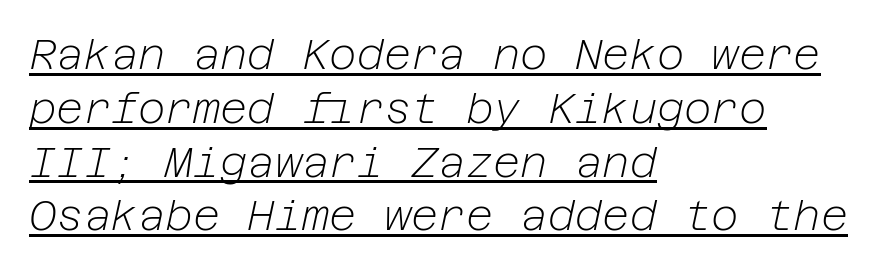
{"italic": "yes", "lean": "right", "slant_degrees": 12, "bold": "no", "weight": "light", "width": "normal", "stroke_contrast": "low", "x_height": "medium", "underline": "yes", "align": "left", "line_spacing": "normal", "line_spacing_ratio": 1.28, "letter_spacing": "normal", "letter_spacing_em": 0.0, "glyph_px": 42}
